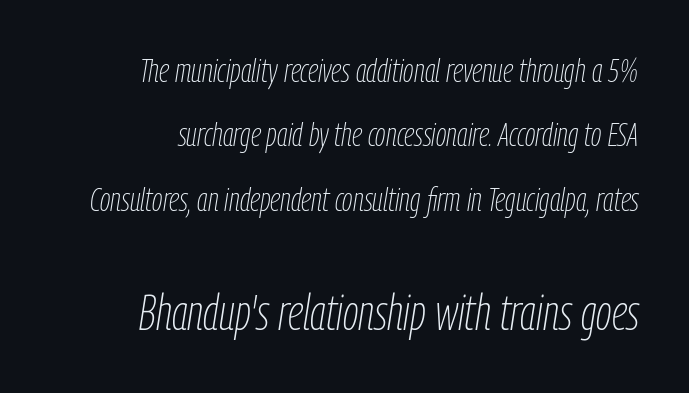
{"italic": "yes", "lean": "right", "slant_degrees": 9, "bold": "no", "weight": "thin", "width": "condensed", "stroke_contrast": "low", "x_height": "medium", "monospaced": "no", "underline": "no", "align": "right", "line_spacing": "loose", "line_spacing_ratio": 1.95, "letter_spacing": "normal", "letter_spacing_em": 0.0, "larger_block": "second", "size_ratio": 1.48, "glyph_px": 49}
